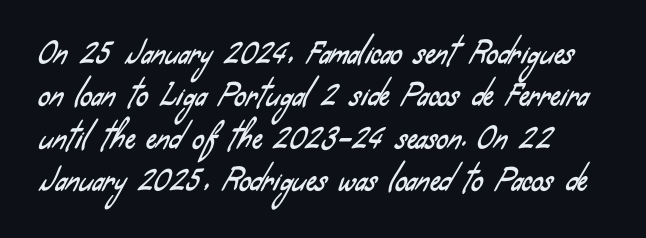
The image shows 29 px condensed sans-serif type; set normal line spacing (1.46x), normal letter spacing, not underlined; low stroke contrast and a small x-height.
